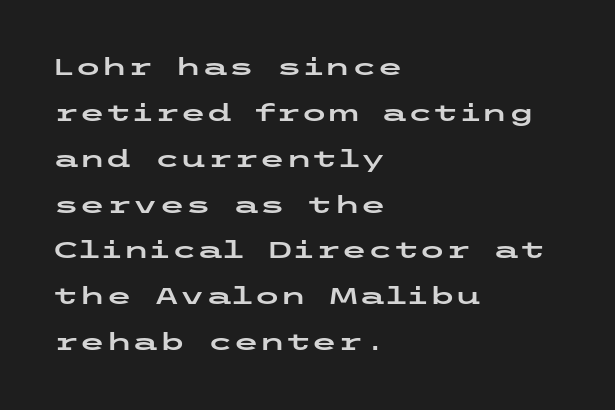
The image shows 24 px text type, upright; set left-aligned, loose line spacing (1.91x), normal letter spacing, not underlined.
